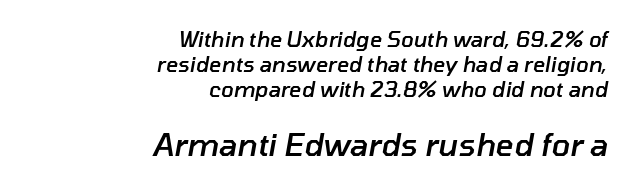
Q: Is the text bold? A: Semi-bold.
Q: Is the text italic (slanted)? A: Yes, it leans right by about 10 degrees.
Q: Is the text underlined? A: No.
Q: How is the paragraph aligned? A: Right-aligned.
Q: Is the spacing between letters normal or unusually wide? A: Normal.
Q: Which block of text is set in a larger size, the first (top) or the second (bottom)? A: The second (bottom) one.
Q: Width (condensed, normal, or wide)? A: Normal.
Q: Stroke contrast? A: Low.
Q: x-height? A: Medium.
Q: Monospaced? A: No.
